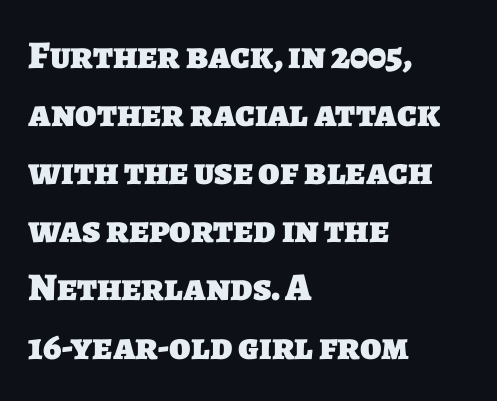
Q: Is the text bold? A: Yes.
Q: Is the typeface a serif or a sans-serif typeface? A: Sans-serif.
Q: Is the text underlined? A: No.
Q: How is the paragraph aligned? A: Left-aligned.
Q: Is the spacing between letters normal or unusually wide? A: Normal.
Q: Is the spacing between lines tight, normal or loose? A: Normal.
Q: Width (condensed, normal, or wide)? A: Normal.
Q: Stroke contrast? A: Low.
Q: x-height? A: Large.
Q: Monospaced? A: No.
